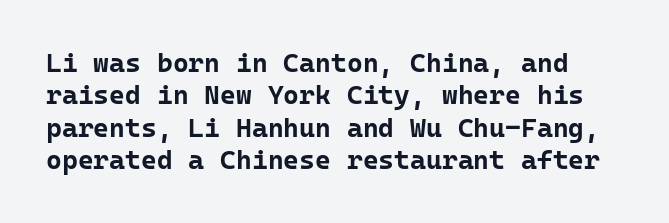
Q: Is the text bold? A: Yes.
Q: Is the text italic (slanted)? A: No, it is upright.
Q: Is the text underlined? A: No.
Q: Is the spacing between letters normal or unusually wide? A: Normal.
